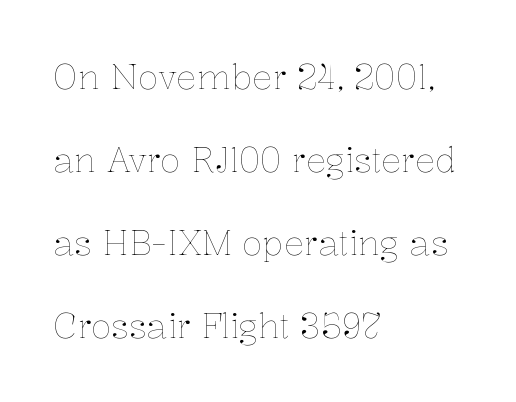
The image shows 34 px thin type, upright; set left-aligned, loose line spacing (2.44x), normal letter spacing, not underlined; low stroke contrast and a medium x-height.
